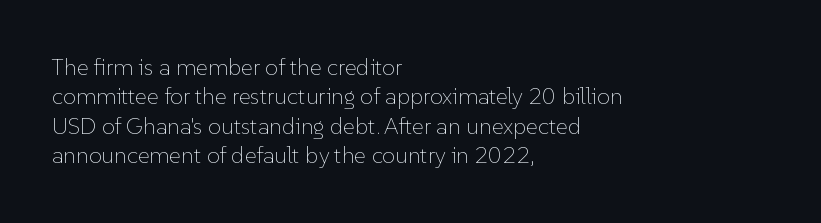
{"italic": "no", "bold": "no", "underline": "no", "align": "left", "line_spacing": "normal", "line_spacing_ratio": 1.28, "letter_spacing": "normal", "letter_spacing_em": 0.0, "glyph_px": 23}
